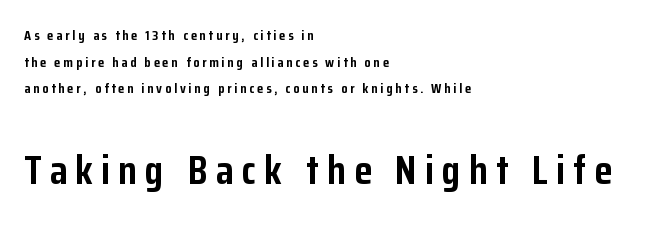
Block two is the big one; block one sits smaller above it. The font's upright variant was chosen for this text. Strokes here are thick enough to call this a true bold. Words appear elongated and porous because spacing is wide.
